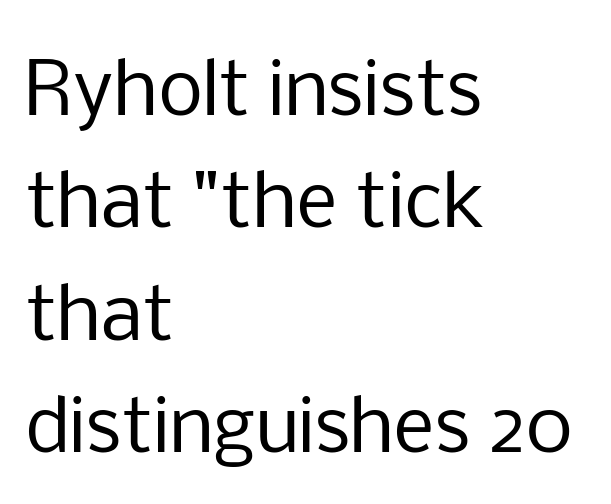
Q: Is the text bold? A: No.
Q: Is the text italic (slanted)? A: No, it is upright.
Q: Is the typeface a serif or a sans-serif typeface? A: Sans-serif.
Q: Is the text underlined? A: No.
Q: How is the paragraph aligned? A: Left-aligned.
Q: Is the spacing between letters normal or unusually wide? A: Normal.
Q: Is the spacing between lines tight, normal or loose? A: Normal.
Q: Width (condensed, normal, or wide)? A: Normal.
Q: Stroke contrast? A: Low.
Q: x-height? A: Medium.
Q: Monospaced? A: No.
